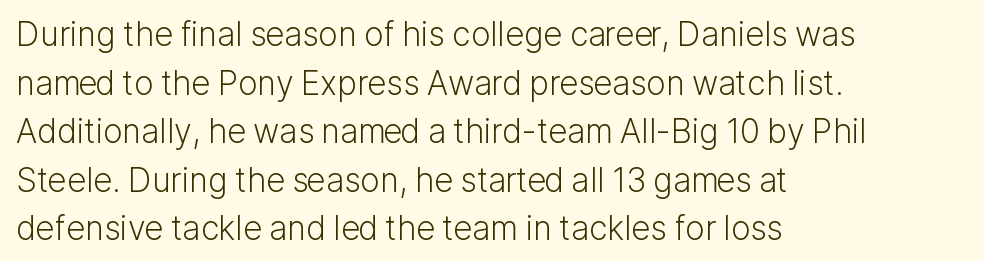
Does the type have serifs? No, each stem ends abruptly. The glyphs are unaccompanied by any horizontal stroke below them. The paragraph has a hard left edge and a soft right edge. Look at the tracking — it's just the regular setting, nothing added. Caption: face not bold, strokes unweighted. Regular leading.
